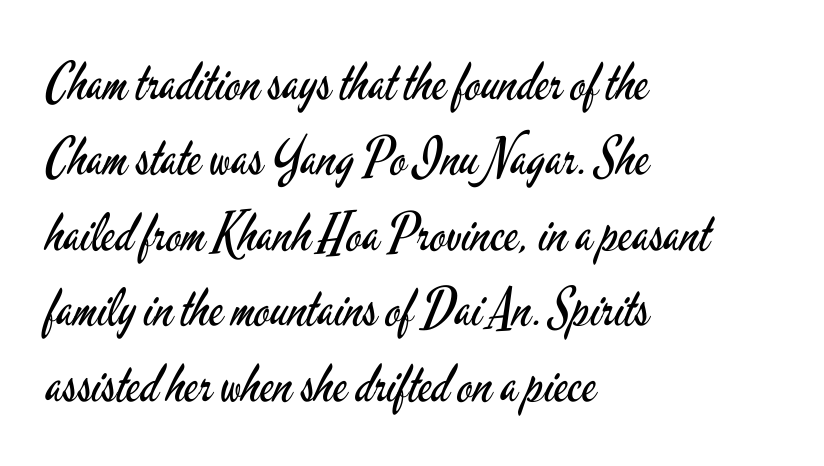
The image shows 52 px regular-weight, condensed sans-serif type; set left-aligned, normal line spacing (1.45x), normal letter spacing, not underlined; low stroke contrast and a small x-height.
